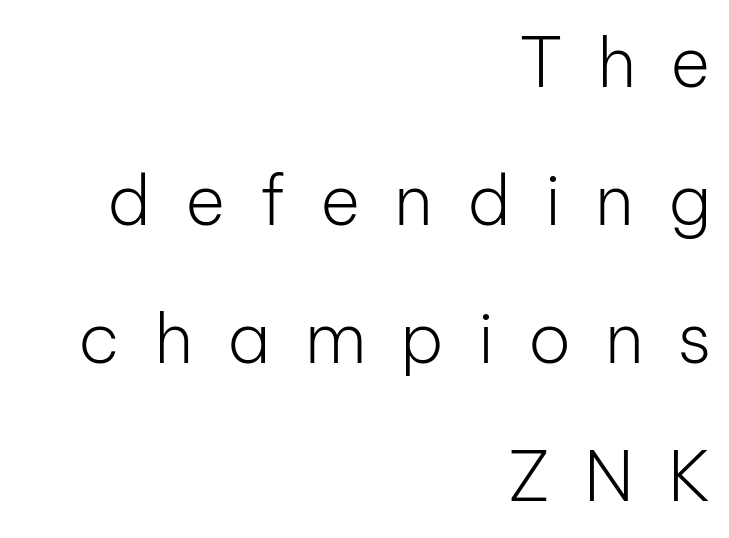
Q: Is the text bold? A: No.
Q: Is the text italic (slanted)? A: No, it is upright.
Q: Is the typeface a serif or a sans-serif typeface? A: Sans-serif.
Q: Is the text underlined? A: No.
Q: How is the paragraph aligned? A: Right-aligned.
Q: Is the spacing between letters normal or unusually wide? A: Unusually wide.
Q: Is the spacing between lines tight, normal or loose? A: Loose.
Q: Width (condensed, normal, or wide)? A: Normal.
Q: Stroke contrast? A: Low.
Q: x-height? A: Medium.
Q: Monospaced? A: No.
